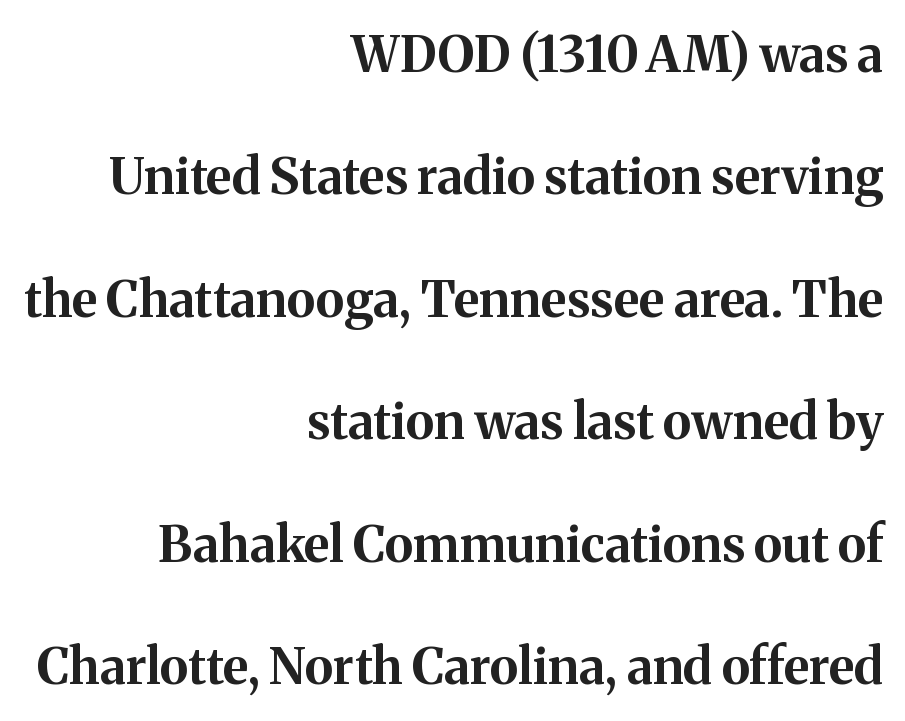
The glyphs are unaccompanied by any horizontal stroke below them. Does the leading feel generous? Absolutely, it's lavish. The strokes are fattened all the way to bold. Characters remain perfectly vertical along every line. The face used here is rendered with its standard letterfit. The passage shown is typeset with a serif family.
